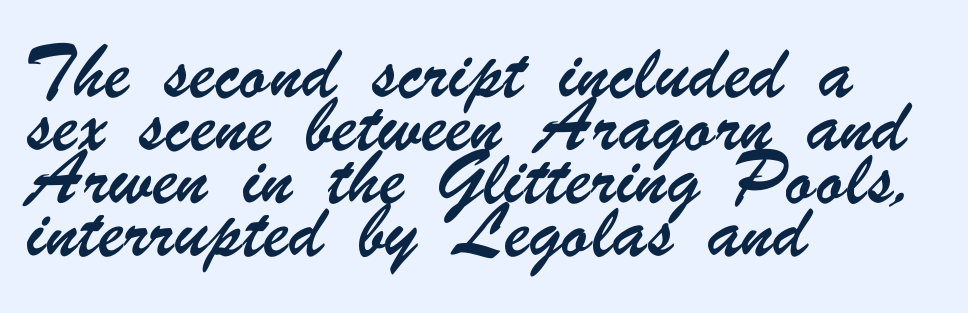
The image shows 34 px condensed sans-serif type; set left-aligned, normal line spacing (1.56x), normal letter spacing, not underlined; low stroke contrast and a small x-height.
